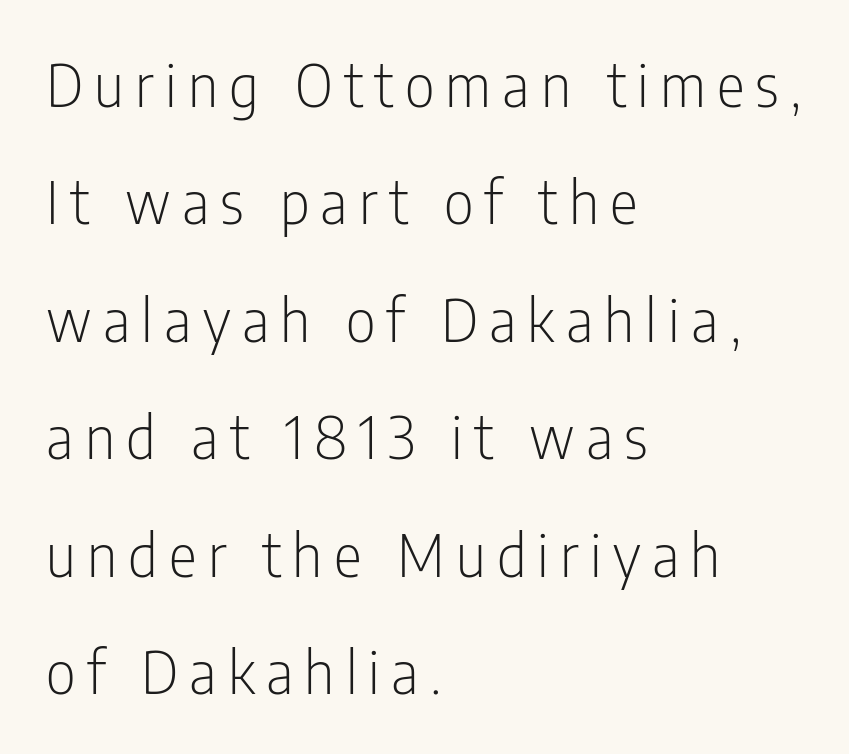
The image shows 59 px light, condensed sans-serif type, upright; set left-aligned, loose line spacing (1.99x), not underlined; low stroke contrast and a medium x-height.
